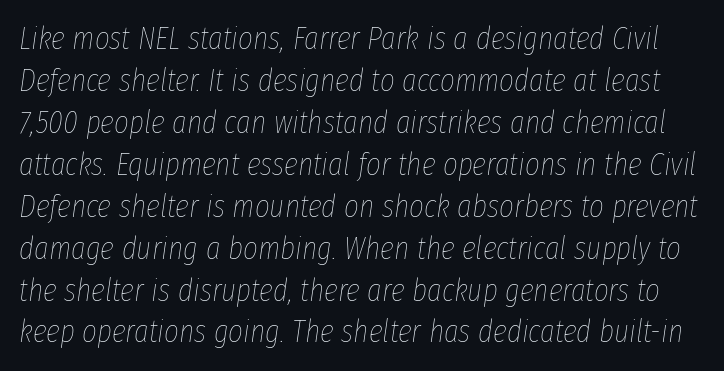
Q: Is the text bold? A: No.
Q: Is the text italic (slanted)? A: Yes, it leans right by about 8 degrees.
Q: Is the text underlined? A: No.
Q: Is the spacing between letters normal or unusually wide? A: Normal.
Q: Is the spacing between lines tight, normal or loose? A: Normal.
Q: Width (condensed, normal, or wide)? A: Condensed.
Q: Stroke contrast? A: Low.
Q: x-height? A: Medium.
Q: Monospaced? A: No.
